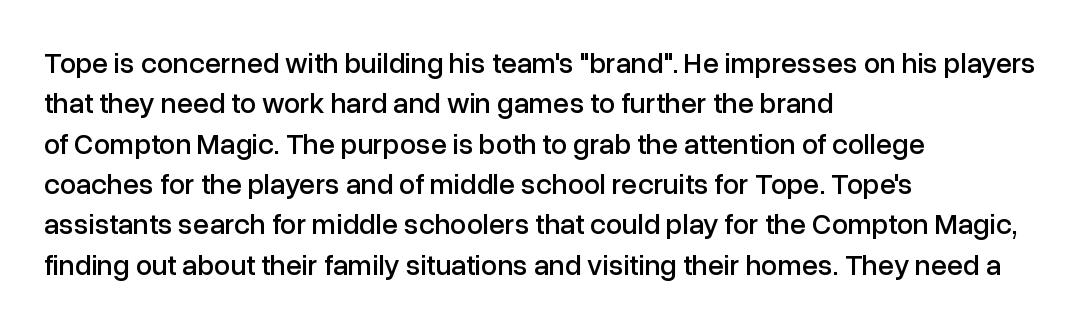
The image shows 29 px sans-serif type, upright; set left-aligned, normal line spacing (1.39x), normal letter spacing, not underlined; low stroke contrast and a medium x-height.
